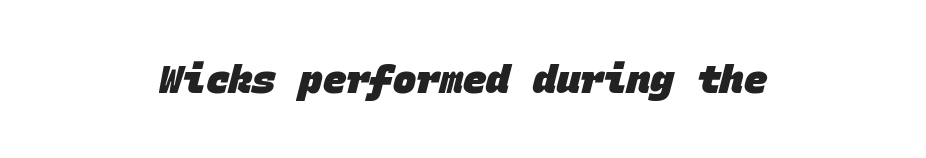
The image shows 39 px heavy sans-serif type, monospaced; set centered, normal letter spacing, not underlined; low stroke contrast and a large x-height.
